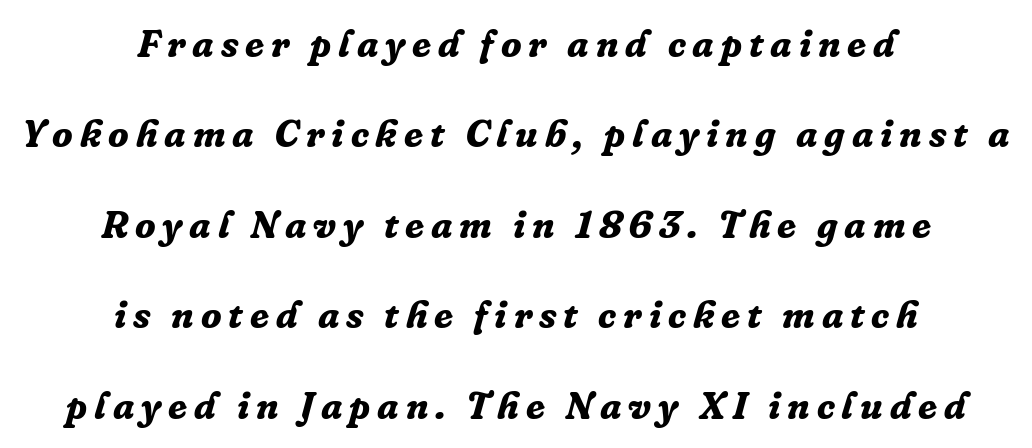
The image shows 38 px bold serif type, italic (leaning right); set centered, loose line spacing (2.38x), not underlined; low stroke contrast and a medium x-height.
